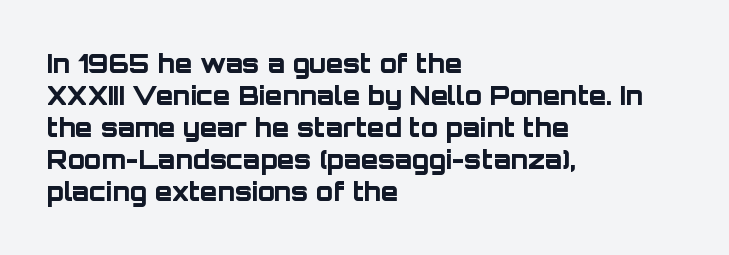
{"italic": "no", "bold": "yes", "underline": "no", "align": "left", "line_spacing": "normal", "line_spacing_ratio": 1.28, "letter_spacing": "normal", "letter_spacing_em": 0.0, "glyph_px": 25}
